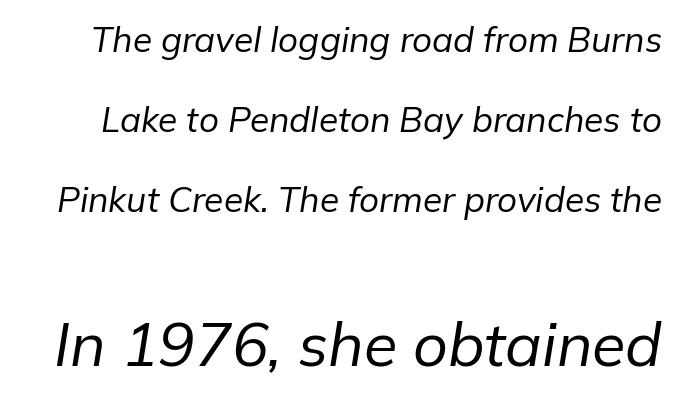
The image shows 61 px regular-weight type, italic (leaning right); set loose line spacing (2.28x), normal letter spacing, not underlined; the second (bottom) block is 1.74x larger; low stroke contrast and a medium x-height.
